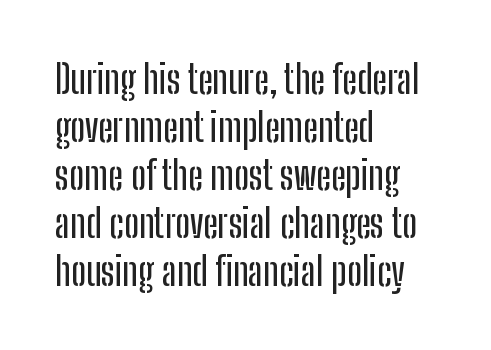
Words appear dense and cohesive because spacing is normal. Grotesque or geometric, the face here clearly has no serifs. Unmarked baselines from the first word to the last. Casual observation: everything's shoved over to the left.
